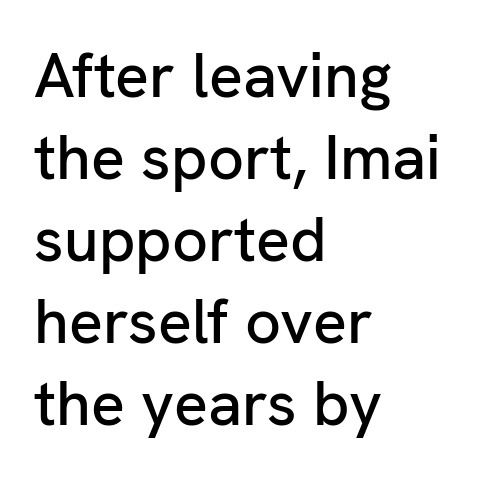
The image shows 63 px sans-serif type, upright; set left-aligned, normal line spacing (1.3x), normal letter spacing, not underlined; low stroke contrast and a medium x-height.
